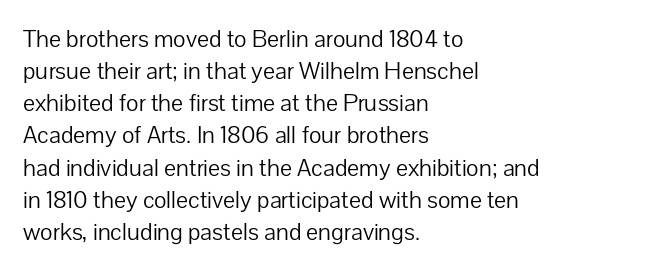
Q: Is the text bold? A: No.
Q: Is the text italic (slanted)? A: No, it is upright.
Q: Is the text underlined? A: No.
Q: How is the paragraph aligned? A: Left-aligned.
Q: Is the spacing between letters normal or unusually wide? A: Normal.
Q: Is the spacing between lines tight, normal or loose? A: Normal.
